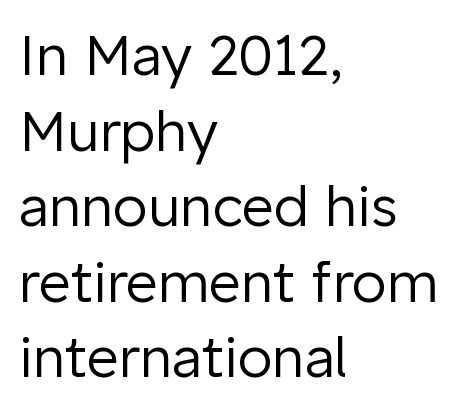
Characters remain perfectly vertical along every line. Look at the tracking — it's just the regular setting, nothing added. Is the type heavy? It reads as light-to-regular instead. Looks like regular typesetting: each glyph gets only the width it needs. The zone under the glyphs is completely vacant.
